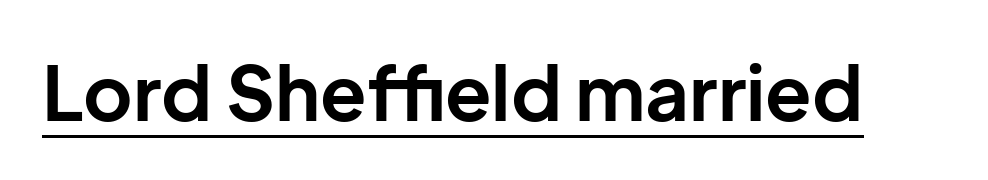
The passage shown is underscored from start to finish. Spacing verdict: proportional, widths tailored to each character. Designer's note — italics off, roman on. The horizontal fit of the characters is conventional and even. You'd pick this weight for a headline — it's a proper bold.
